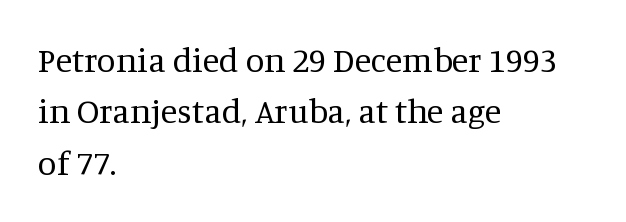
The font's upright variant was chosen for this text. The rendering shows small feet on the letterforms — a serif design. The space directly below the letters is spotless. Regarding leading, the lines here are spaced in the standard way.
